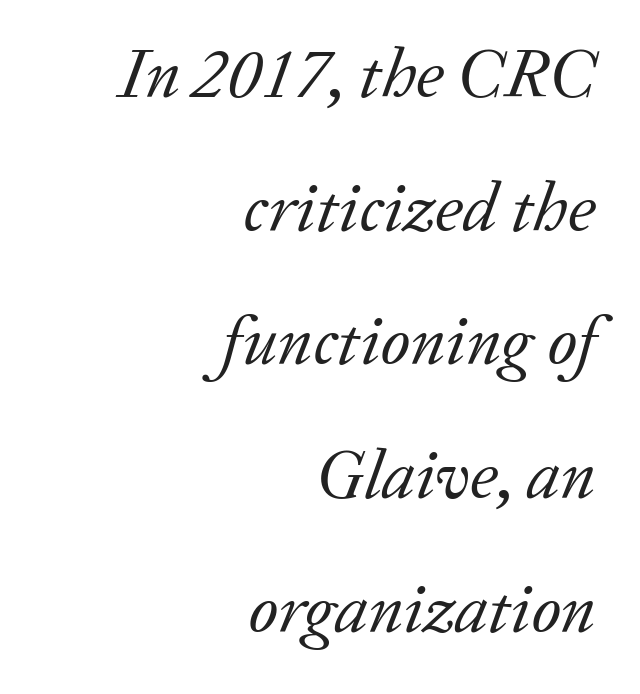
Alignment: flush right. The specimen omits any rule beneath the text block's lines. The horizontal fit of the characters is conventional and even. Widely set lines give the paragraph a tall, airy silhouette. Stroke terminals: seriffed. The letters advance in unequal steps, a hallmark of proportional type.
